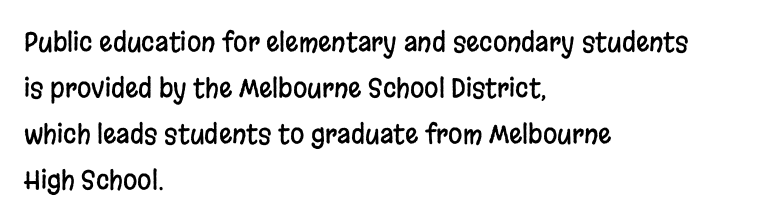
{"italic": "no", "underline": "no", "align": "left", "line_spacing_ratio": 1.77, "letter_spacing": "normal", "letter_spacing_em": 0.0, "glyph_px": 26}
